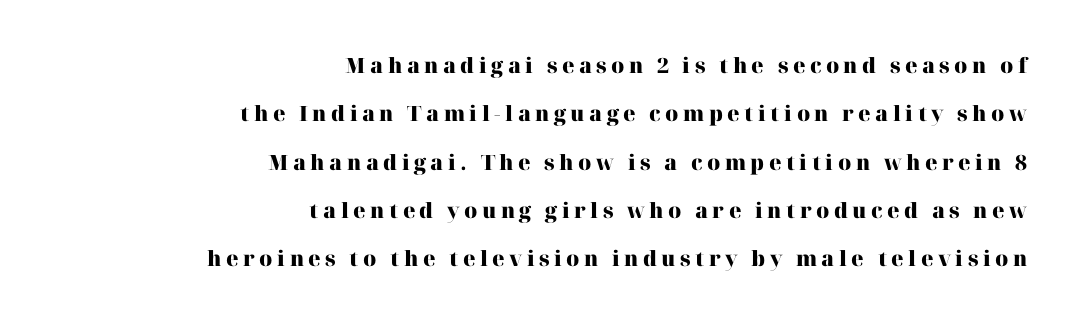
This rendering features lettering with no underline. Rows of type keep a wide berth in the vertical direction. Does the lettering tilt? It doesn't — this is upright. Here the glyphs are tracked loosely, breaking word shapes into spaced letters.
